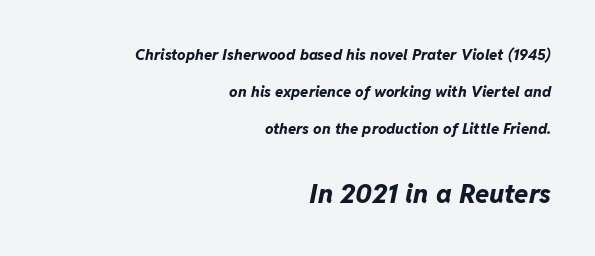
In CSS terms this would be text-align: right. Look at the tracking — it's just the regular setting, nothing added. Top chunk: small. Bottom chunk: large. Regarding leading, the lines here are spaced well apart. Every character sits at an angle, as italics do.
